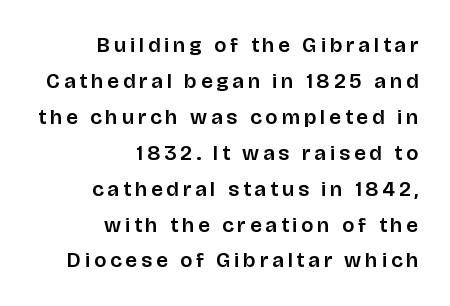
The image shows 21 px text type, upright; set right-aligned, line spacing 1.71x, not underlined.
